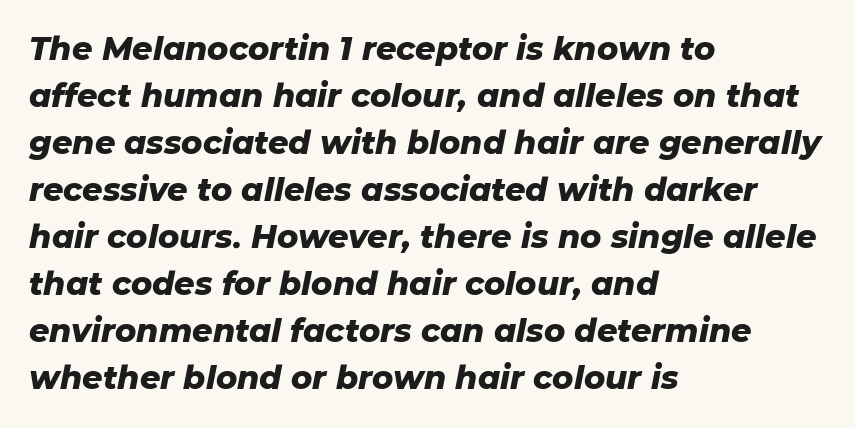
The image shows 32 px heavy type, italic (leaning right); set left-aligned, normal line spacing (1.47x), normal letter spacing, not underlined; low stroke contrast and a medium x-height.
